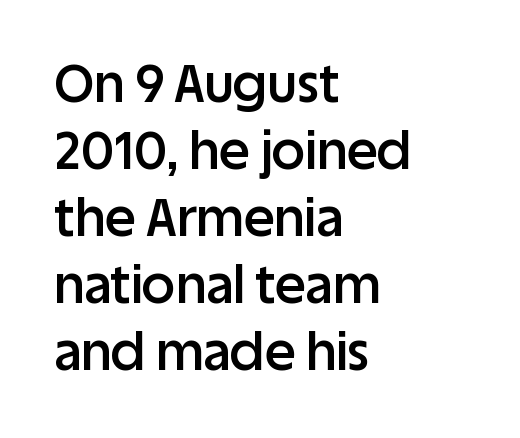
The font's upright variant was chosen for this text. Nothing unusual about the tracking: characters are spaced as the font intends. Think of a printed novel: that variable character pitch is what you see here. Descenders hang freely into open space. How would I describe the line gaps? Plain and ordinary. Strokes here are thickened, but only to semibold level.
